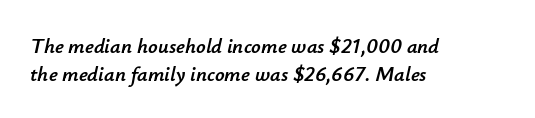
Observe the ordinary spacing: letters are neighbours, not strangers. The rows are spaced the way most documents space them. Line starts are locked; line ends wander. The letters are slanted; this is an italic face. Each row of text sits above clean, open space.
